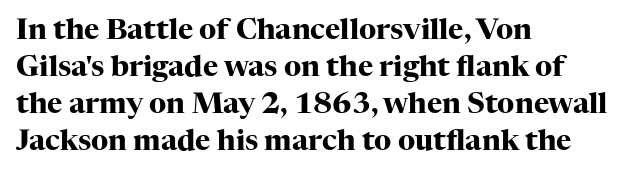
Q: Is the text bold? A: Yes.
Q: Is the text italic (slanted)? A: No, it is upright.
Q: Is the typeface a serif or a sans-serif typeface? A: Serif.
Q: Is the text underlined? A: No.
Q: How is the paragraph aligned? A: Left-aligned.
Q: Is the spacing between letters normal or unusually wide? A: Normal.
Q: Is the spacing between lines tight, normal or loose? A: Normal.
Q: Width (condensed, normal, or wide)? A: Normal.
Q: Stroke contrast? A: High.
Q: x-height? A: Medium.
Q: Monospaced? A: No.
